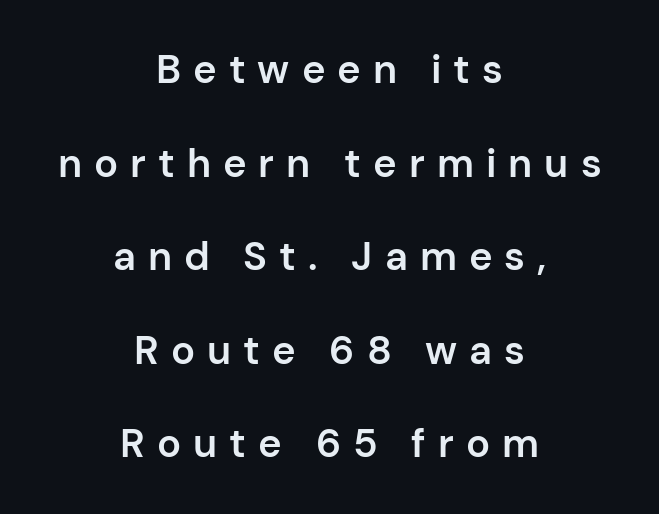
{"serif": "no", "italic": "no", "bold": "semi", "weight": "semibold", "width": "normal", "stroke_contrast": "low", "x_height": "medium", "monospaced": "no", "underline": "no", "align": "center", "line_spacing": "loose", "line_spacing_ratio": 2.34, "letter_spacing": "wide", "letter_spacing_em": 0.3, "glyph_px": 40}
